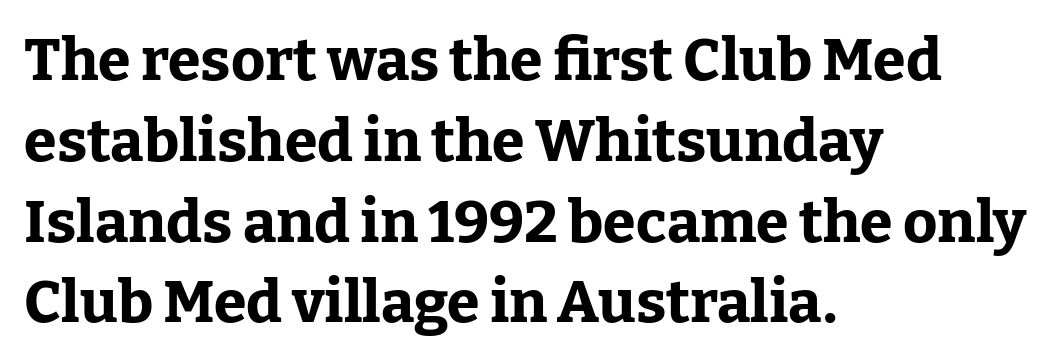
The image shows 59 px bold serif type, upright; set left-aligned, normal line spacing (1.37x), normal letter spacing, not underlined; low stroke contrast and a medium x-height.
